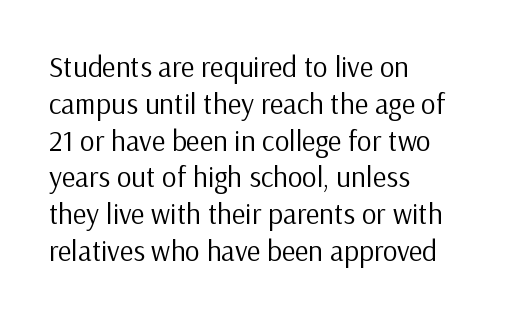
Q: Is the text bold? A: No.
Q: Is the text italic (slanted)? A: No, it is upright.
Q: Is the typeface a serif or a sans-serif typeface? A: Sans-serif.
Q: Is the text underlined? A: No.
Q: How is the paragraph aligned? A: Left-aligned.
Q: Is the spacing between letters normal or unusually wide? A: Normal.
Q: Is the spacing between lines tight, normal or loose? A: Normal.
Q: Width (condensed, normal, or wide)? A: Normal.
Q: Stroke contrast? A: Low.
Q: x-height? A: Medium.
Q: Monospaced? A: No.
